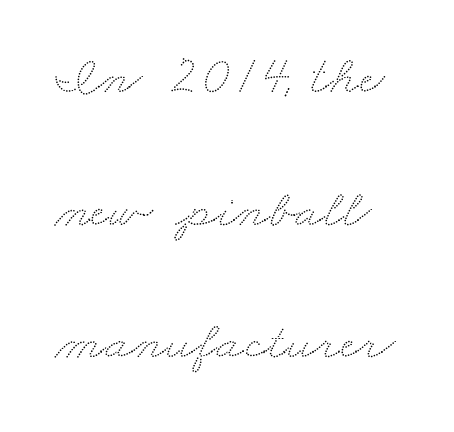
The gaps between neighbouring characters are ordinary and unremarkable. Plain, unruled lines of type. The letters advance in unequal steps, a hallmark of proportional type. In terms of leading, this rendering errs on the spacious side.
